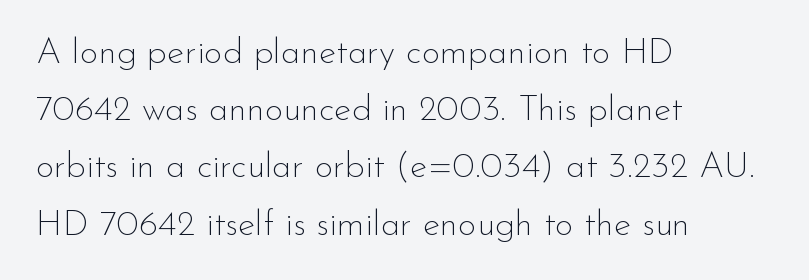
The image shows 36 px thin sans-serif type, upright; set left-aligned, normal line spacing (1.59x), normal letter spacing, not underlined; low stroke contrast and a small x-height.
